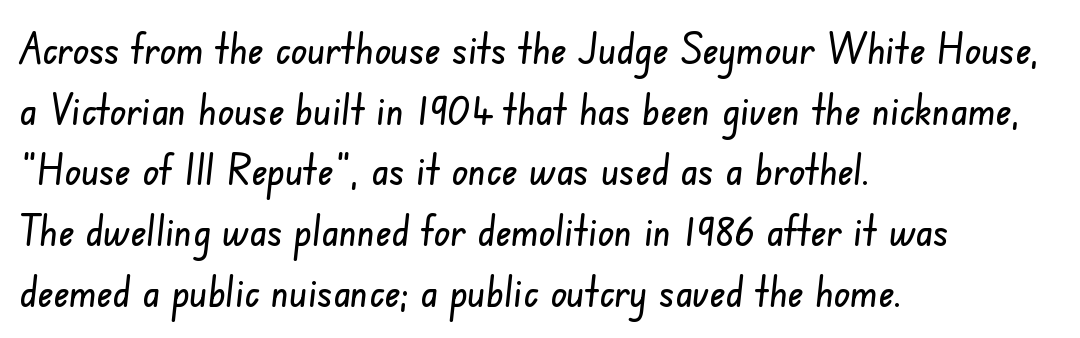
Q: Is the typeface a serif or a sans-serif typeface? A: Sans-serif.
Q: Is the text underlined? A: No.
Q: How is the paragraph aligned? A: Left-aligned.
Q: Is the spacing between letters normal or unusually wide? A: Normal.
Q: Is the spacing between lines tight, normal or loose? A: Normal.
Q: Width (condensed, normal, or wide)? A: Condensed.
Q: Stroke contrast? A: Low.
Q: x-height? A: Small.
Q: Monospaced? A: No.
